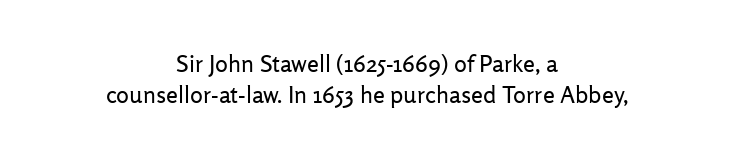
Q: Is the text bold? A: No.
Q: Is the text italic (slanted)? A: No, it is upright.
Q: Is the text underlined? A: No.
Q: How is the paragraph aligned? A: Centered.
Q: Is the spacing between letters normal or unusually wide? A: Normal.
Q: Is the spacing between lines tight, normal or loose? A: Normal.
